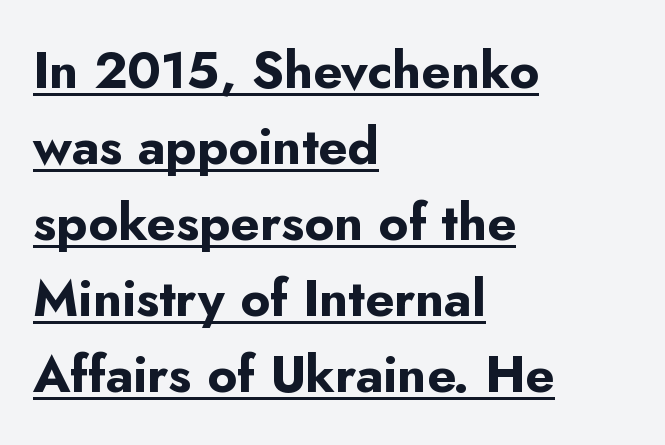
Q: Is the text bold? A: Yes.
Q: Is the text italic (slanted)? A: No, it is upright.
Q: Is the typeface a serif or a sans-serif typeface? A: Sans-serif.
Q: Is the text underlined? A: Yes.
Q: How is the paragraph aligned? A: Left-aligned.
Q: Is the spacing between letters normal or unusually wide? A: Normal.
Q: Is the spacing between lines tight, normal or loose? A: Normal.
Q: Width (condensed, normal, or wide)? A: Normal.
Q: Stroke contrast? A: Low.
Q: x-height? A: Small.
Q: Monospaced? A: No.
